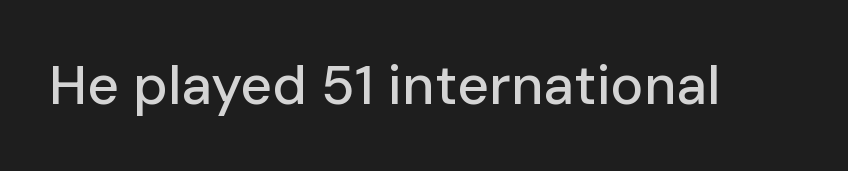
The image shows 55 px sans-serif type, upright; set normal letter spacing, not underlined; low stroke contrast and a medium x-height.
